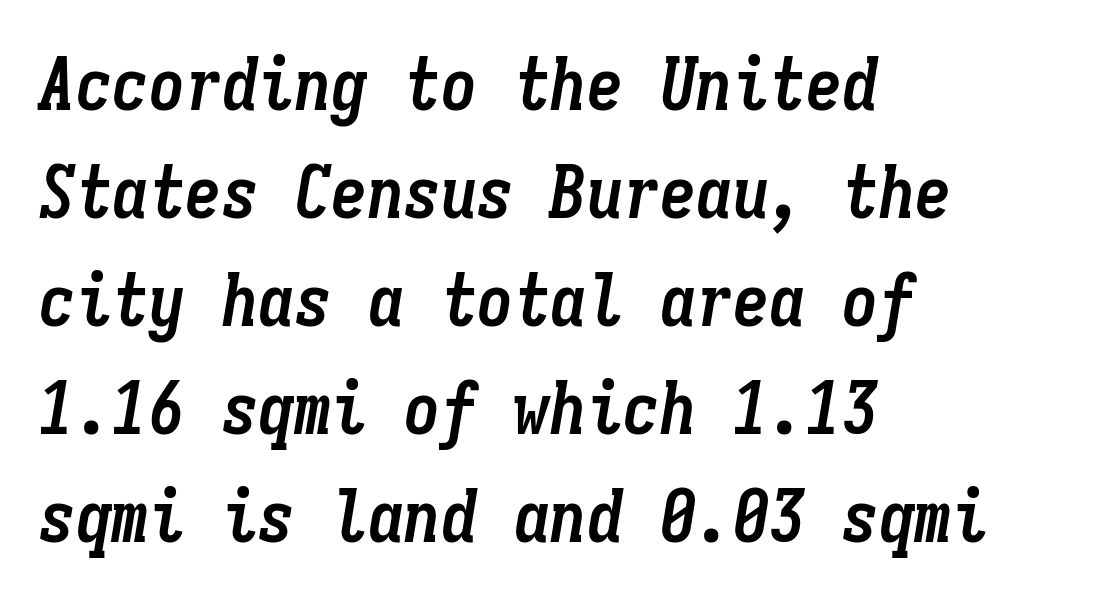
The image shows 73 px semibold, condensed type, italic (leaning right), monospaced; set left-aligned, normal line spacing (1.48x), normal letter spacing, not underlined; low stroke contrast and a medium x-height.
